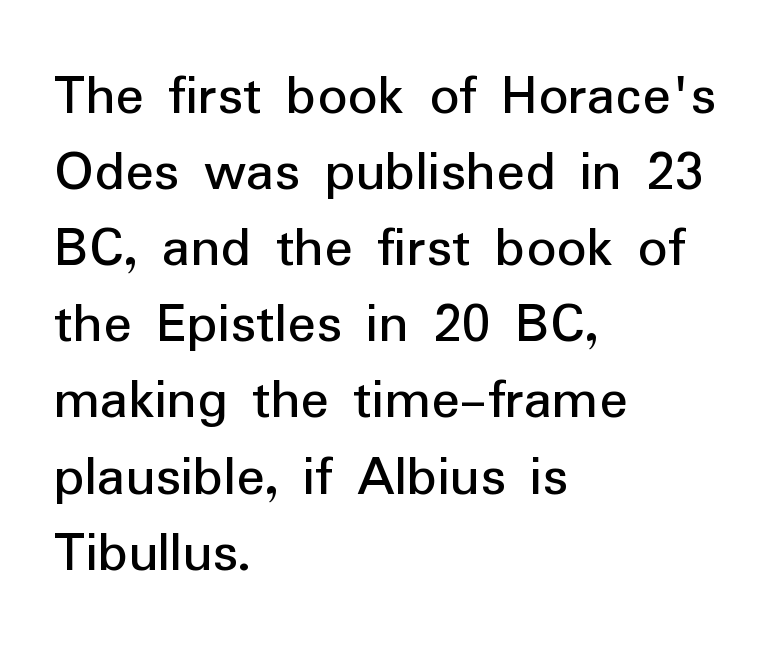
The image shows 59 px sans-serif type, upright; set left-aligned, normal line spacing (1.29x), normal letter spacing, not underlined; low stroke contrast and a medium x-height.
